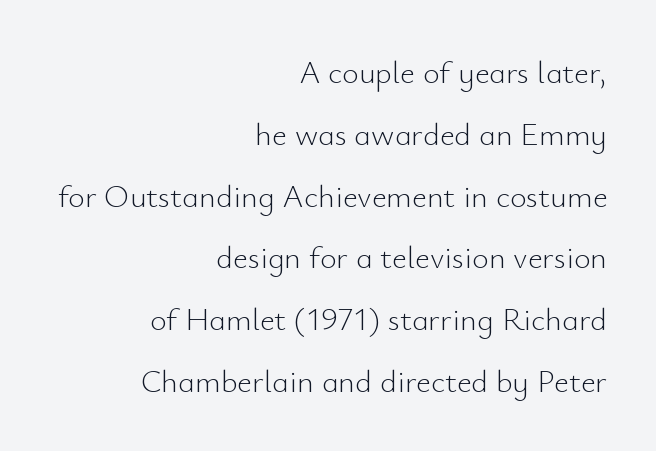
Varying glyph widths throughout — classic text-font behaviour. The specimen omits any rule beneath the text block's lines. Leading: increased. Is the stroke heavy? The answer is a plain regular-or-lighter. Each letter's strokes conclude bluntly, with no projecting serifs. Rendered with straight, roman letterforms.
